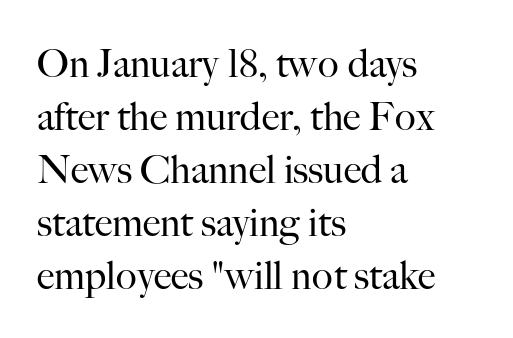
The image shows 39 px regular-weight serif type, upright; set left-aligned, normal line spacing (1.36x), normal letter spacing, not underlined; high stroke contrast and a small x-height.
